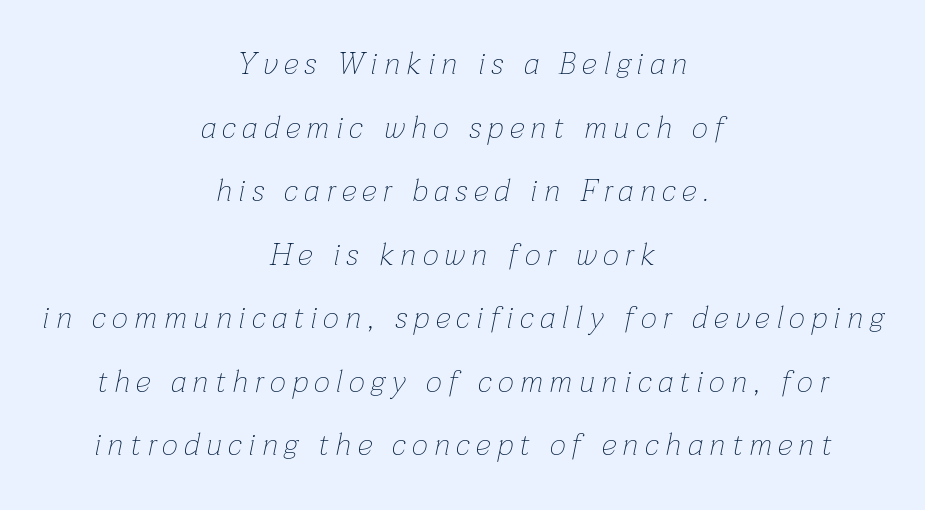
The image shows 31 px thin type, italic (leaning right); set centered, loose line spacing (2.05x), unusually wide letter spacing (+0.21 em), not underlined; low stroke contrast and a medium x-height.
